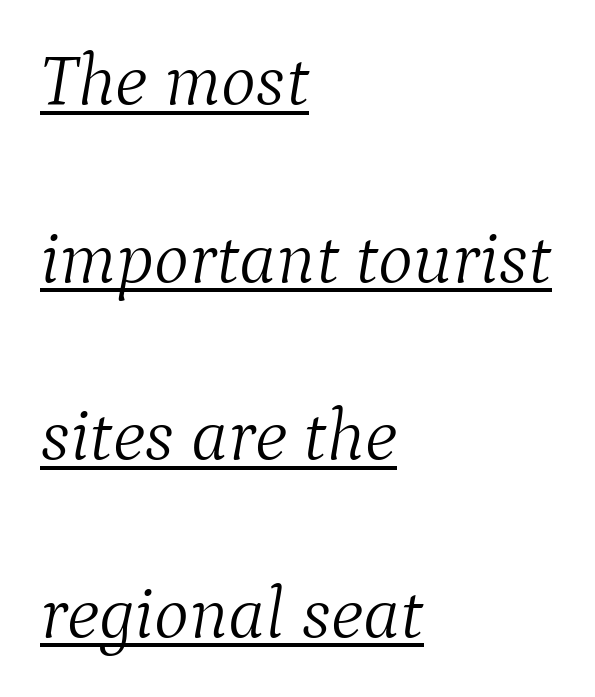
The image shows 74 px light serif type, italic (leaning right); set left-aligned, loose line spacing (2.4x), normal letter spacing, underlined; medium stroke contrast and a medium x-height.
